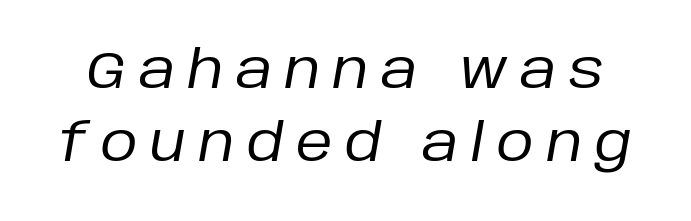
The image shows 51 px regular-weight type, italic (leaning right); set normal line spacing (1.43x), unusually wide letter spacing (+0.25 em), not underlined; low stroke contrast and a large x-height.
